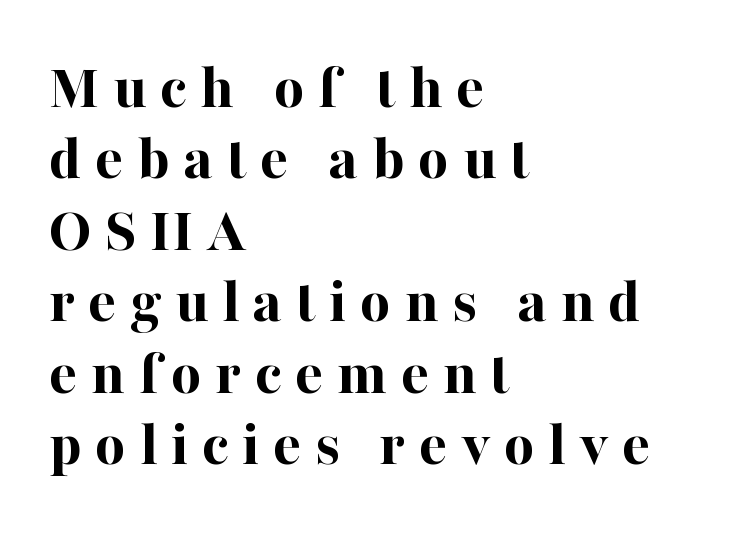
A typesetter would label this face a serif. Tall strokes in this sample are plumb rather than angled. Does extra space separate the letters? Yes, quite a lot of it. You'd pick this weight for a headline — it's a proper bold. In terms of leading, this rendering errs on the cramped side. The letters advance in unequal steps, a hallmark of proportional type.
